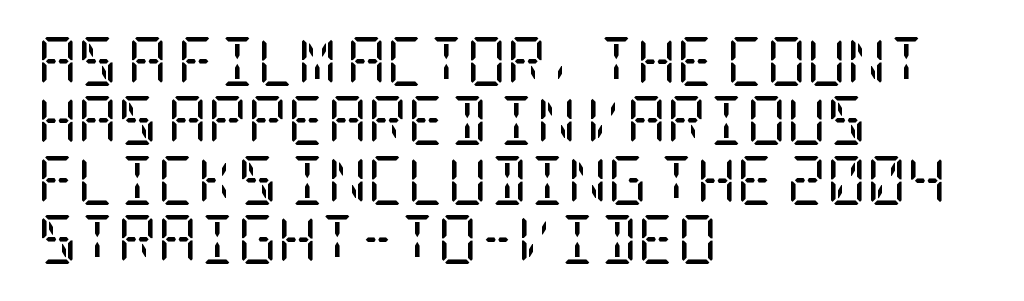
{"serif": "yes", "italic": "no", "bold": "no", "weight": "regular", "width": "condensed", "stroke_contrast": "low", "x_height": "large", "underline": "no", "align": "left", "line_spacing_ratio": 1.21, "letter_spacing": "normal", "letter_spacing_em": 0.0, "glyph_px": 49}
